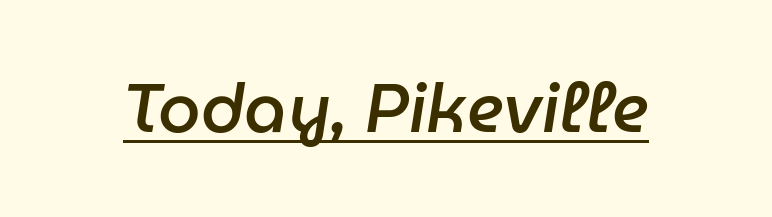
The image shows 68 px semibold type, italic (leaning right); set normal letter spacing, underlined; low stroke contrast and a medium x-height.
